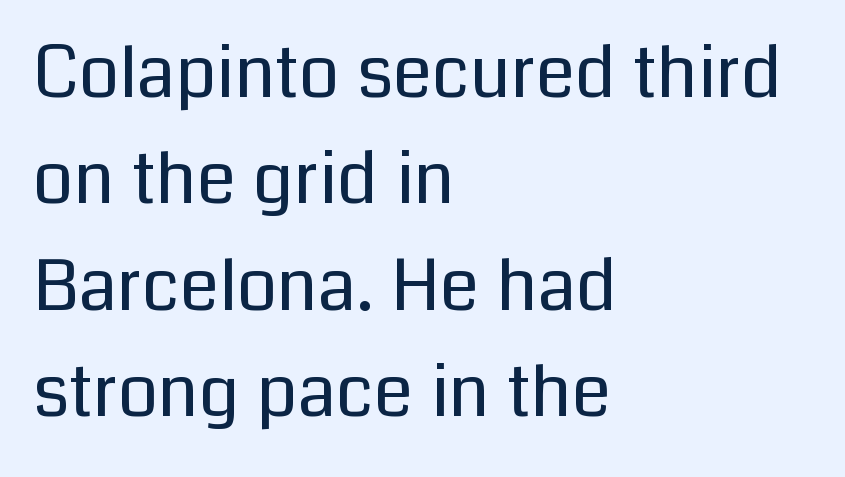
The image shows 71 px regular-weight sans-serif type, upright; set left-aligned, normal line spacing (1.5x), normal letter spacing, not underlined; low stroke contrast and a medium x-height.
